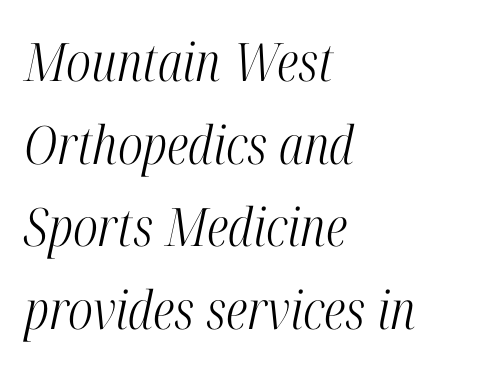
The image shows 53 px light, condensed serif type, italic (leaning right); set left-aligned, normal line spacing (1.56x), normal letter spacing, not underlined; high stroke contrast and a medium x-height.
